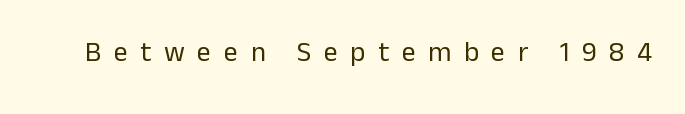
{"serif": "no", "italic": "no", "bold": "no", "weight": "regular", "width": "normal", "stroke_contrast": "low", "x_height": "medium", "monospaced": "no", "underline": "no", "letter_spacing": "wide", "letter_spacing_em": 0.45, "glyph_px": 28}
